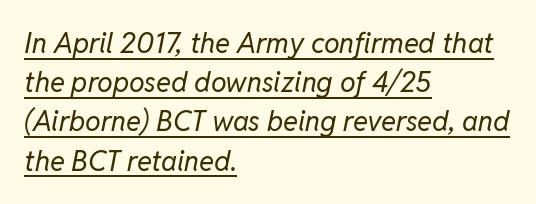
The image shows 28 px regular-weight type, italic (leaning right); set left-aligned, normal line spacing (1.4x), normal letter spacing, underlined; low stroke contrast and a medium x-height.
